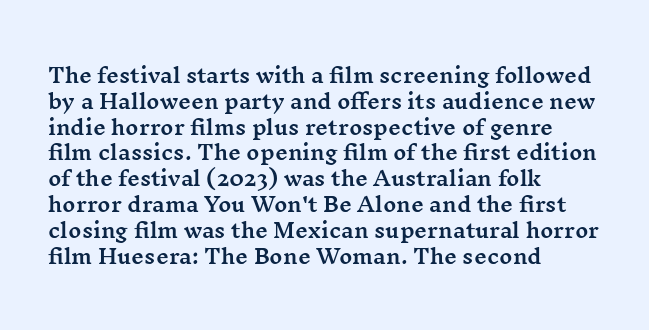
{"italic": "no", "underline": "no", "align": "left", "line_spacing": "normal", "line_spacing_ratio": 1.29, "letter_spacing": "normal", "letter_spacing_em": 0.0, "glyph_px": 20}
